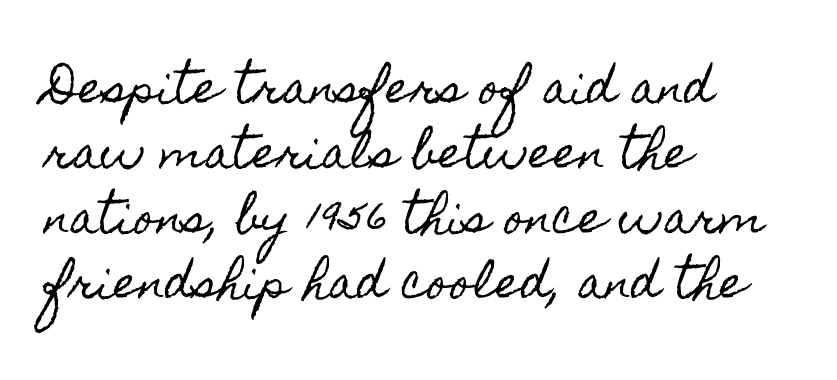
The passage shown stacks its lines at a standard gap. These lines keep a tight, regular rhythm from letter to letter. The space beneath each line is pristine and unruled. In CSS terms this would be text-align: left. Each letter keeps its own natural width here, so spacing adapts to shape.
